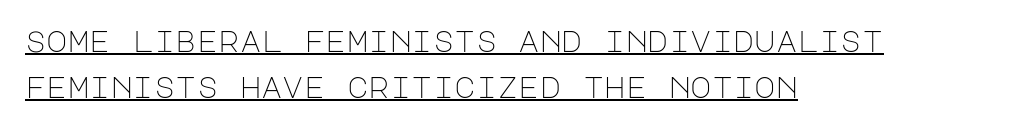
The image shows 29 px light sans-serif type, upright; set left-aligned, normal line spacing (1.59x), normal letter spacing, underlined; low stroke contrast and a large x-height.
